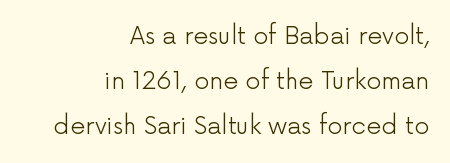
This rendering uses right alignment, leaving the left contour irregular. Check the space under the baseline: it is left empty. The letterforms sit at book weight or below. Letter spacing: default.
